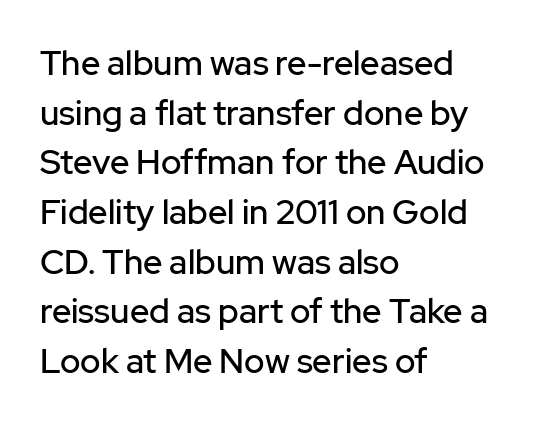
Regular leading. The type sits square on the baseline with zero lean. Check under the words: just untouched page. These lines keep a tight, regular rhythm from letter to letter.
